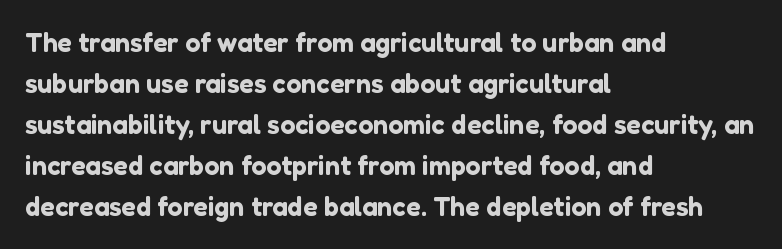
{"italic": "no", "underline": "no", "align": "left", "line_spacing": "normal", "line_spacing_ratio": 1.52, "letter_spacing": "normal", "letter_spacing_em": 0.0, "glyph_px": 27}
